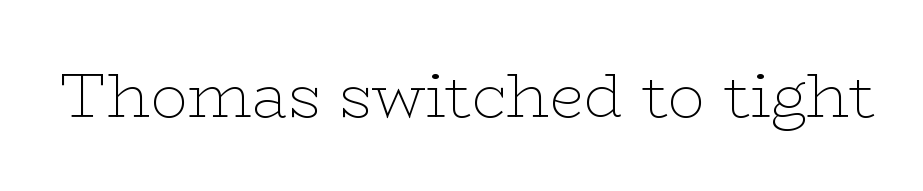
{"serif": "yes", "italic": "no", "bold": "no", "weight": "thin", "width": "wide", "stroke_contrast": "low", "x_height": "medium", "monospaced": "no", "underline": "no", "letter_spacing": "normal", "letter_spacing_em": 0.0, "glyph_px": 62}
